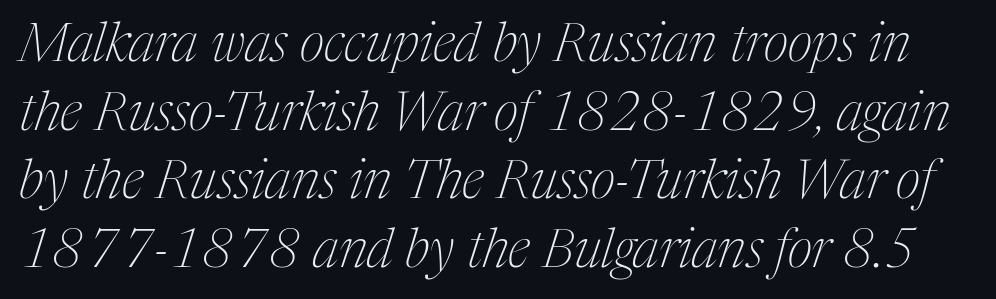
{"serif": "yes", "italic": "yes", "lean": "right", "slant_degrees": 17, "bold": "no", "weight": "thin", "width": "condensed", "stroke_contrast": "medium", "x_height": "medium", "monospaced": "no", "underline": "no", "line_spacing": "normal", "line_spacing_ratio": 1.27, "letter_spacing": "normal", "letter_spacing_em": 0.0, "glyph_px": 54}
